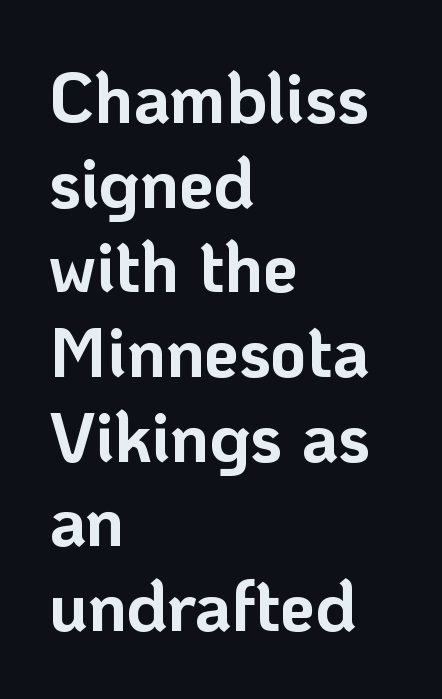
The image shows 70 px bold sans-serif type, upright; set left-aligned, line spacing 1.21x, normal letter spacing, not underlined; low stroke contrast and a medium x-height.
